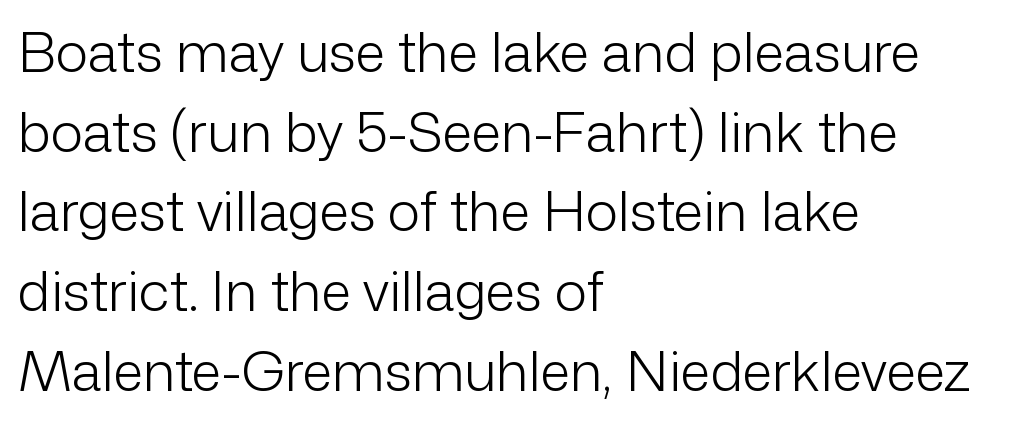
{"serif": "no", "italic": "no", "bold": "no", "weight": "light", "width": "normal", "stroke_contrast": "low", "x_height": "medium", "monospaced": "no", "underline": "no", "align": "left", "line_spacing": "normal", "line_spacing_ratio": 1.45, "letter_spacing": "normal", "letter_spacing_em": 0.0, "glyph_px": 55}
